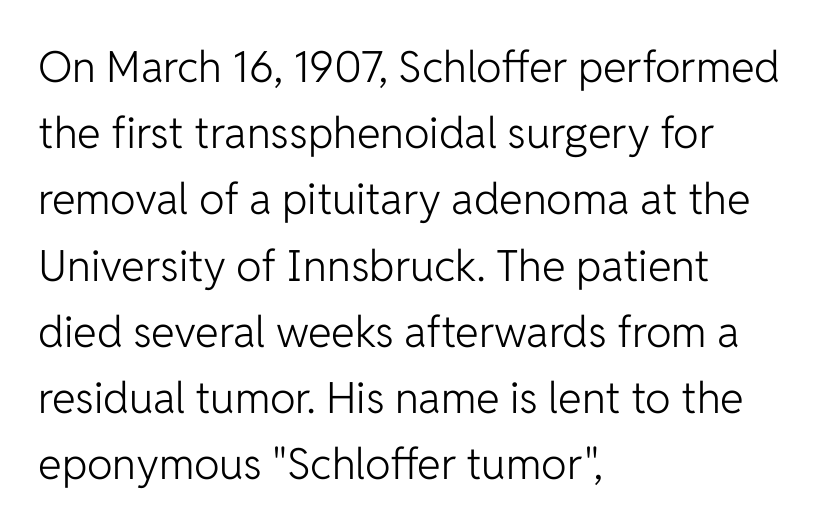
Nope, no serifs anywhere on these letters. The face used here is proportionally spaced, like ordinary book or web type. The block of text has a typical density, with ordinary space between rows. Weight: regular or lighter.
